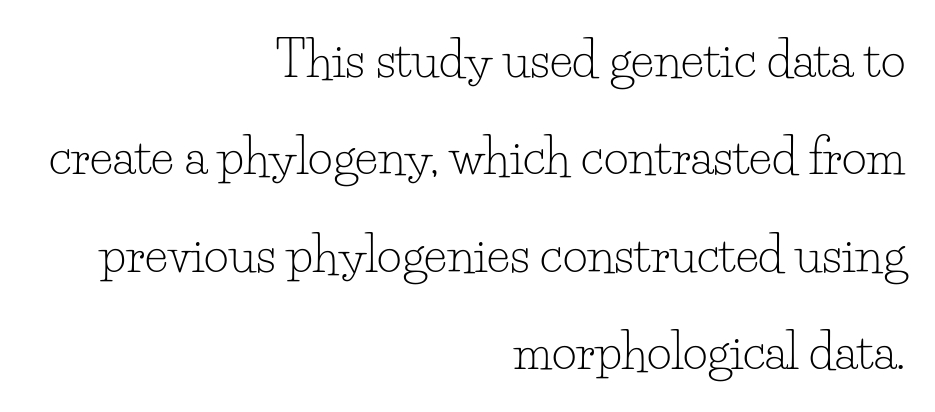
Q: Is the text bold? A: No.
Q: Is the text italic (slanted)? A: No, it is upright.
Q: Is the typeface a serif or a sans-serif typeface? A: Serif.
Q: Is the text underlined? A: No.
Q: How is the paragraph aligned? A: Right-aligned.
Q: Is the spacing between letters normal or unusually wide? A: Normal.
Q: Is the spacing between lines tight, normal or loose? A: Loose.
Q: Width (condensed, normal, or wide)? A: Normal.
Q: Stroke contrast? A: Low.
Q: x-height? A: Small.
Q: Monospaced? A: No.
